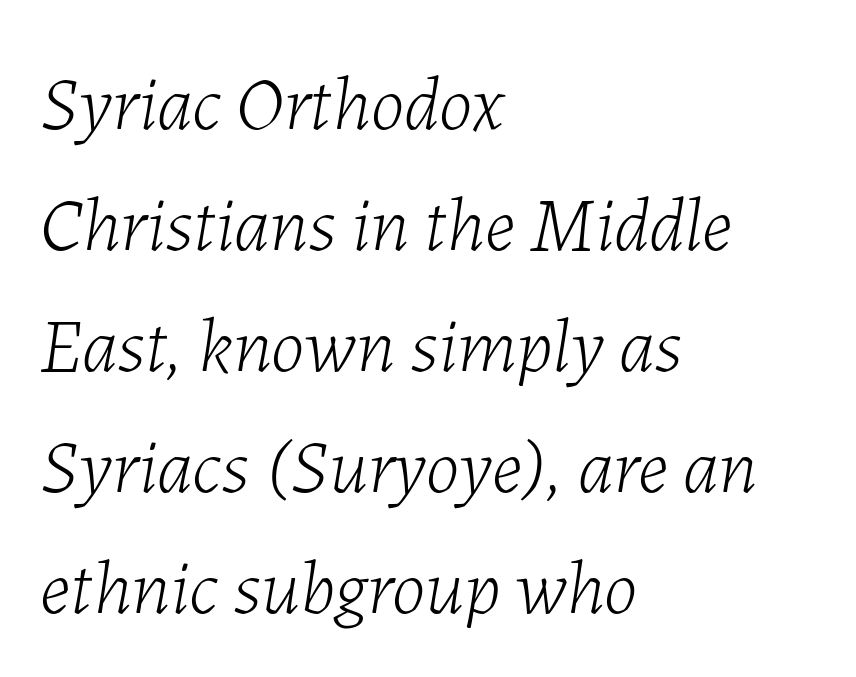
Q: Is the text bold? A: No.
Q: Is the text italic (slanted)? A: Yes, it leans right by about 7 degrees.
Q: Is the text underlined? A: No.
Q: How is the paragraph aligned? A: Left-aligned.
Q: Is the spacing between letters normal or unusually wide? A: Normal.
Q: Is the spacing between lines tight, normal or loose? A: Normal.
Q: Width (condensed, normal, or wide)? A: Normal.
Q: Stroke contrast? A: Low.
Q: x-height? A: Medium.
Q: Monospaced? A: No.
